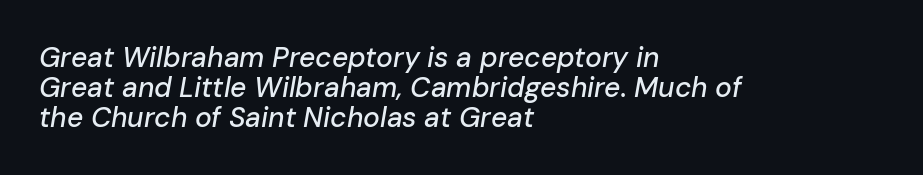
{"italic": "yes", "lean": "right", "slant_degrees": 10, "width": "normal", "stroke_contrast": "low", "x_height": "medium", "monospaced": "no", "underline": "no", "align": "left", "line_spacing": "tight", "line_spacing_ratio": 1.07, "letter_spacing": "normal", "letter_spacing_em": 0.0, "glyph_px": 28}
